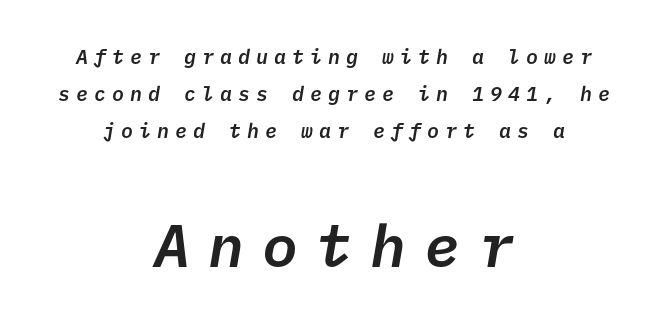
Q: Is the text bold? A: Semi-bold.
Q: Is the typeface a serif or a sans-serif typeface? A: Sans-serif.
Q: Is the text underlined? A: No.
Q: How is the paragraph aligned? A: Centered.
Q: Is the spacing between letters normal or unusually wide? A: Unusually wide.
Q: Which block of text is set in a larger size, the first (top) or the second (bottom)? A: The second (bottom) one.
Q: Width (condensed, normal, or wide)? A: Normal.
Q: Stroke contrast? A: Low.
Q: x-height? A: Medium.
